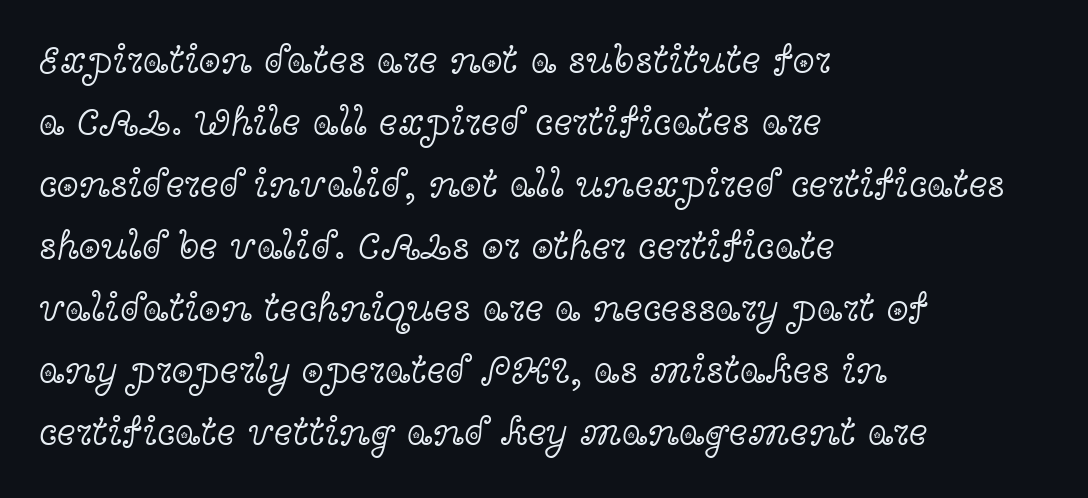
Unmarked baselines from the first word to the last. Does the leading feel generous? No, just average. The text block is weighted toward the left margin, trailing off unevenly rightward. These glyphs show unthickened strokes, regular width or finer. The face used here is proportionally spaced, like ordinary book or web type.
